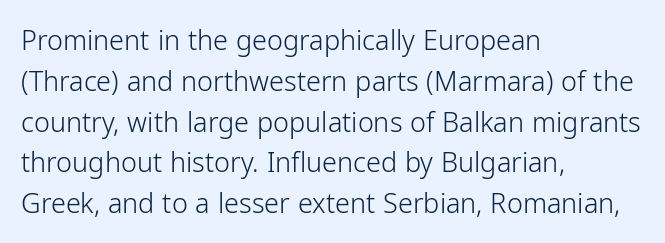
The image shows 27 px text type, upright; set left-aligned, normal line spacing (1.51x), normal letter spacing, not underlined.
